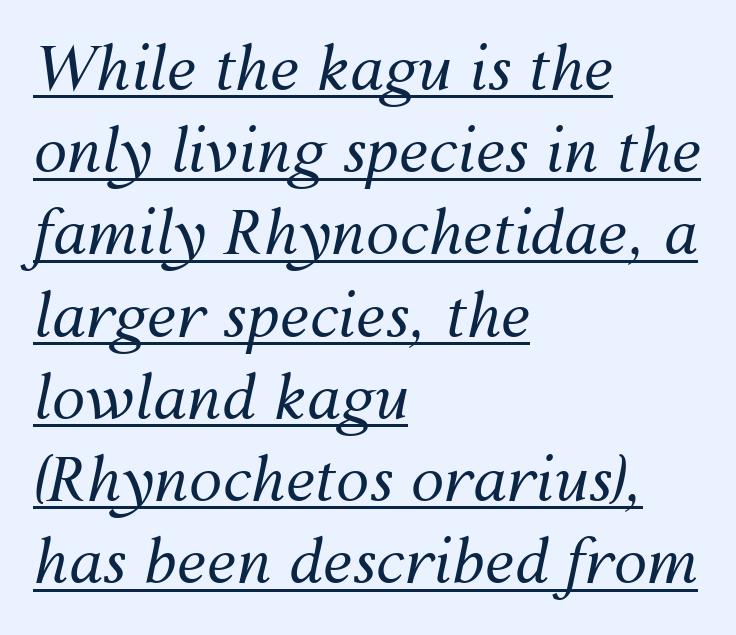
The image shows 60 px regular-weight type, italic (leaning right); set left-aligned, normal line spacing (1.37x), normal letter spacing, underlined; medium stroke contrast and a medium x-height.
